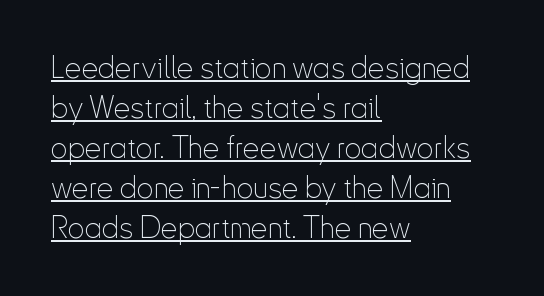
The typesetter has applied underlining to the passage shown. A classic flush-left, rag-right setting is used for this passage. Nobody touched the tracking dial on this one. The face used here is proportionally spaced, like ordinary book or web type.
